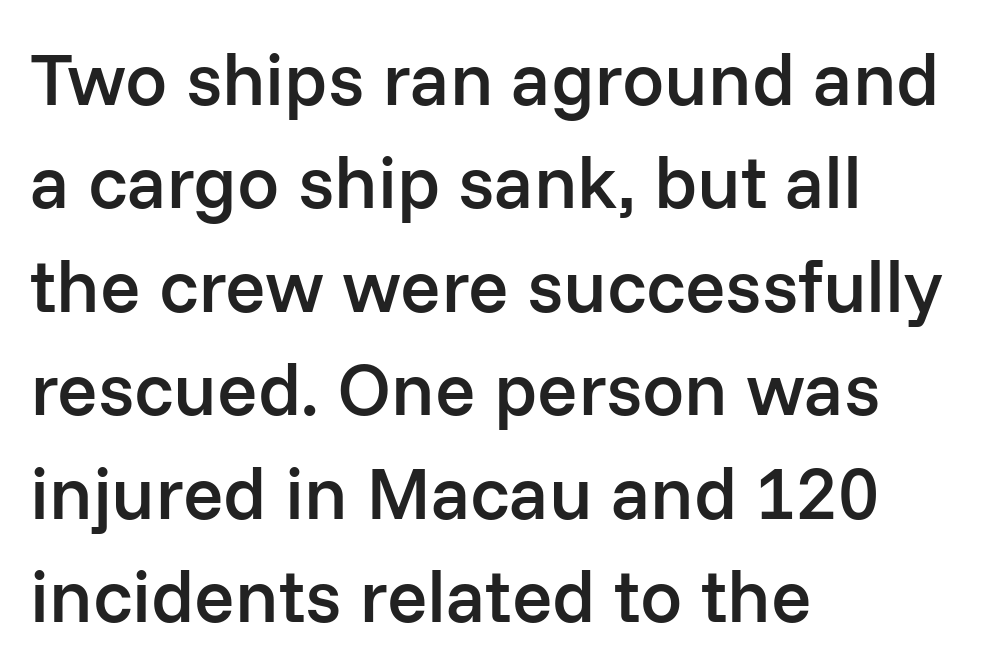
The image shows 75 px semibold sans-serif type, upright; set left-aligned, normal line spacing (1.38x), normal letter spacing, not underlined; low stroke contrast and a medium x-height.
